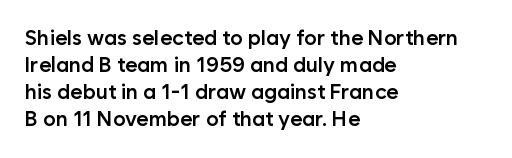
Q: Is the text bold? A: Semi-bold.
Q: Is the text italic (slanted)? A: No, it is upright.
Q: Is the text underlined? A: No.
Q: How is the paragraph aligned? A: Left-aligned.
Q: Is the spacing between letters normal or unusually wide? A: Normal.
Q: Is the spacing between lines tight, normal or loose? A: Normal.
